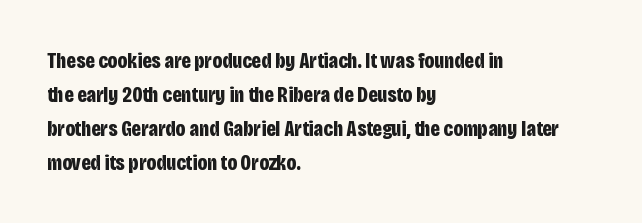
The image shows 22 px bold type, upright; set left-aligned, normal line spacing (1.54x), normal letter spacing, not underlined.
